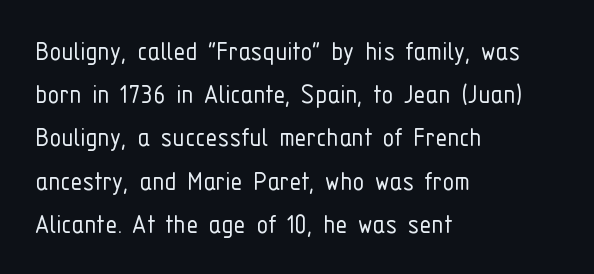
Upright lettering throughout. The space beneath each line is pristine and unruled. Honestly, the letter spacing is just normal — you wouldn't notice it. The designer went with a sans here, leaving each stem footless. Vertical stems look standard width or narrower in stroke.
